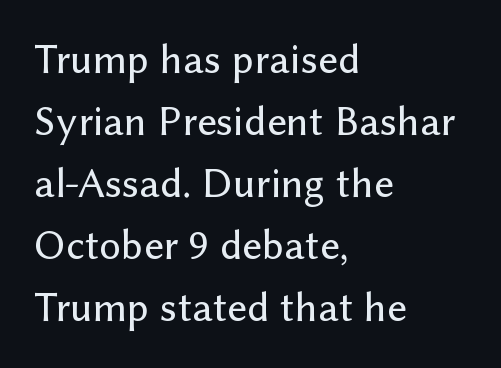
Q: Is the text italic (slanted)? A: No, it is upright.
Q: Is the typeface a serif or a sans-serif typeface? A: Sans-serif.
Q: Is the text underlined? A: No.
Q: How is the paragraph aligned? A: Left-aligned.
Q: Is the spacing between letters normal or unusually wide? A: Normal.
Q: Is the spacing between lines tight, normal or loose? A: Normal.
Q: Width (condensed, normal, or wide)? A: Normal.
Q: Stroke contrast? A: Low.
Q: x-height? A: Medium.
Q: Monospaced? A: No.
